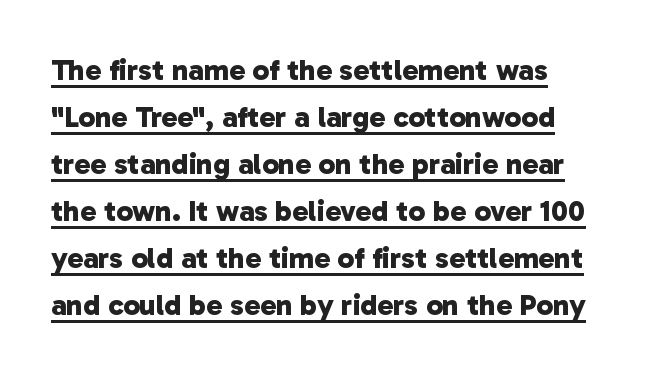
{"serif": "no", "bold": "yes", "weight": "bold", "width": "normal", "stroke_contrast": "low", "x_height": "medium", "monospaced": "no", "underline": "yes", "line_spacing": "normal", "line_spacing_ratio": 1.57, "letter_spacing": "normal", "letter_spacing_em": 0.0, "glyph_px": 30}
